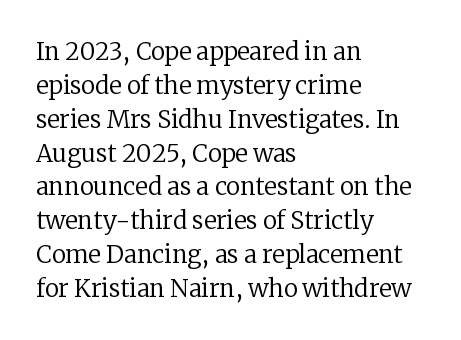
{"italic": "no", "bold": "no", "underline": "no", "align": "left", "line_spacing": "normal", "line_spacing_ratio": 1.41, "letter_spacing": "normal", "letter_spacing_em": 0.0, "glyph_px": 24}
